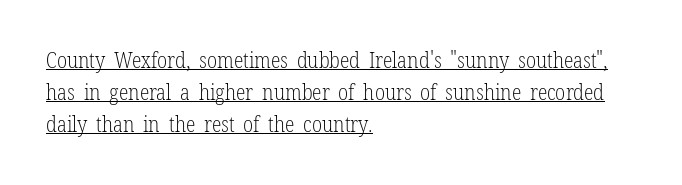
{"italic": "no", "bold": "no", "underline": "yes", "align": "left", "line_spacing": "normal", "line_spacing_ratio": 1.45, "letter_spacing": "normal", "letter_spacing_em": 0.0, "glyph_px": 22}
